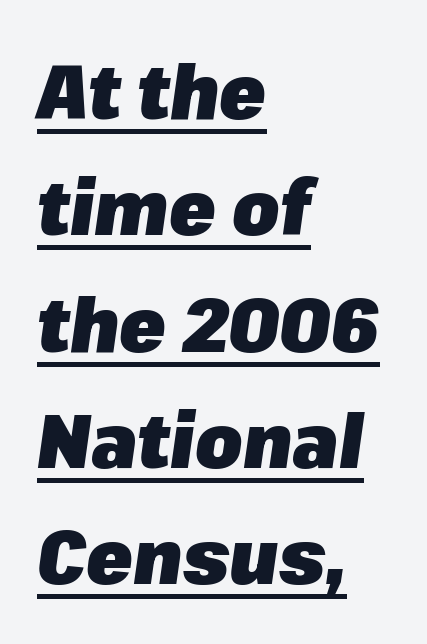
The image shows 76 px heavy type, italic (leaning right); set left-aligned, normal line spacing (1.53x), normal letter spacing, underlined; low stroke contrast and a medium x-height.
